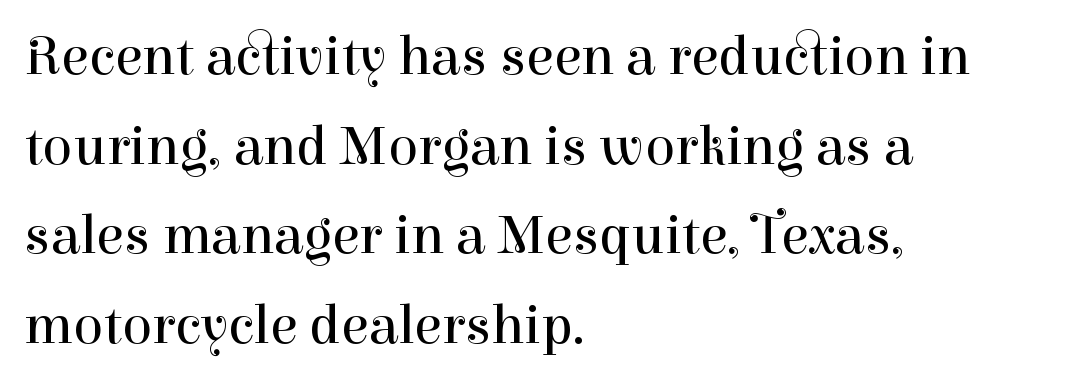
Q: Is the text bold? A: No.
Q: Is the text italic (slanted)? A: No, it is upright.
Q: Is the typeface a serif or a sans-serif typeface? A: Serif.
Q: Is the text underlined? A: No.
Q: How is the paragraph aligned? A: Left-aligned.
Q: Is the spacing between letters normal or unusually wide? A: Normal.
Q: Is the spacing between lines tight, normal or loose? A: Normal.
Q: Width (condensed, normal, or wide)? A: Normal.
Q: Stroke contrast? A: High.
Q: x-height? A: Medium.
Q: Monospaced? A: No.
